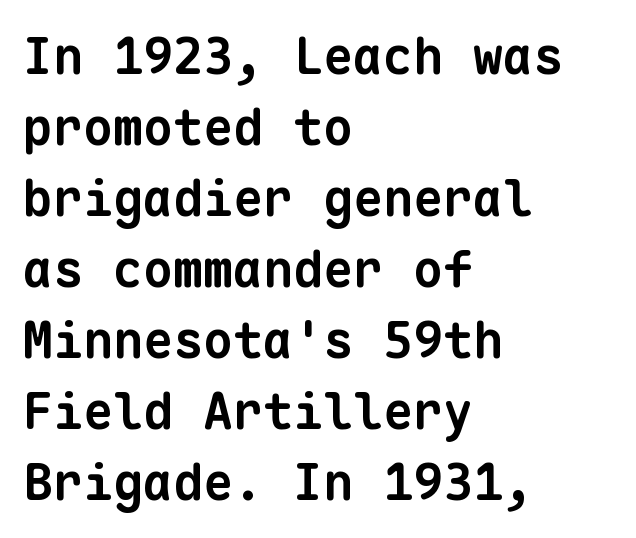
The image shows 50 px bold sans-serif type, monospaced; set left-aligned, normal line spacing (1.42x), normal letter spacing, not underlined; low stroke contrast and a medium x-height.
